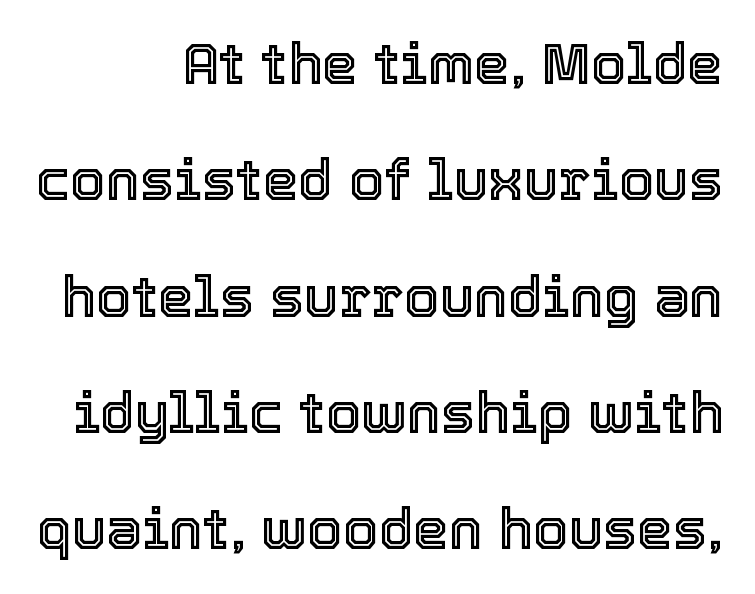
{"italic": "no", "width": "normal", "x_height": "medium", "monospaced": "no", "underline": "no", "line_spacing": "loose", "line_spacing_ratio": 2.04, "letter_spacing": "normal", "letter_spacing_em": 0.0, "glyph_px": 57}
